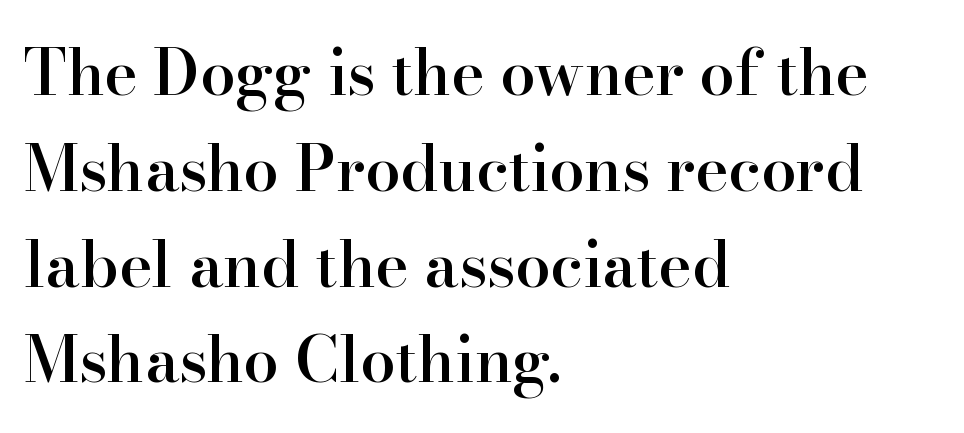
Q: Is the text bold? A: Semi-bold.
Q: Is the text italic (slanted)? A: No, it is upright.
Q: Is the typeface a serif or a sans-serif typeface? A: Serif.
Q: Is the text underlined? A: No.
Q: How is the paragraph aligned? A: Left-aligned.
Q: Is the spacing between letters normal or unusually wide? A: Normal.
Q: Is the spacing between lines tight, normal or loose? A: Normal.
Q: Width (condensed, normal, or wide)? A: Normal.
Q: Stroke contrast? A: High.
Q: x-height? A: Small.
Q: Monospaced? A: No.
